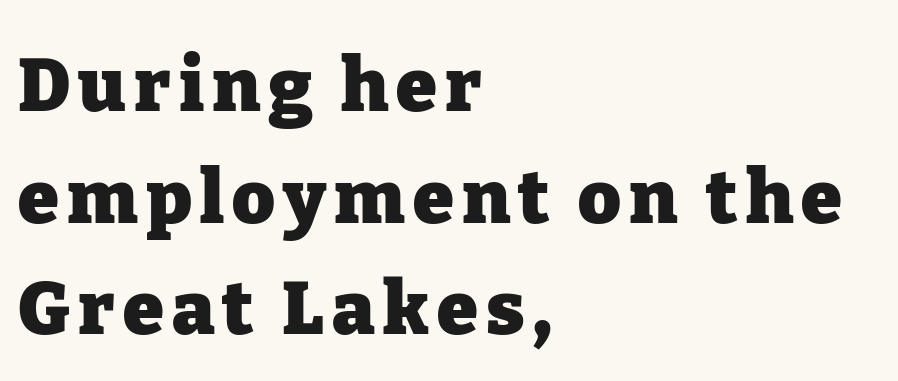
{"serif": "yes", "italic": "no", "bold": "yes", "weight": "heavy", "width": "normal", "stroke_contrast": "low", "x_height": "medium", "monospaced": "no", "underline": "no", "align": "left", "line_spacing": "normal", "line_spacing_ratio": 1.51, "glyph_px": 74}
